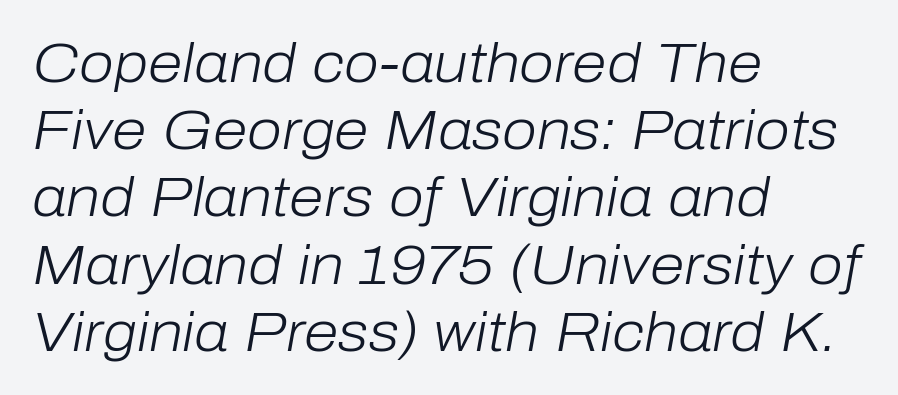
Q: Is the text bold? A: No.
Q: Is the text italic (slanted)? A: Yes, it leans right by about 10 degrees.
Q: Is the text underlined? A: No.
Q: How is the paragraph aligned? A: Left-aligned.
Q: Is the spacing between letters normal or unusually wide? A: Normal.
Q: Width (condensed, normal, or wide)? A: Normal.
Q: Stroke contrast? A: Low.
Q: x-height? A: Medium.
Q: Monospaced? A: No.
